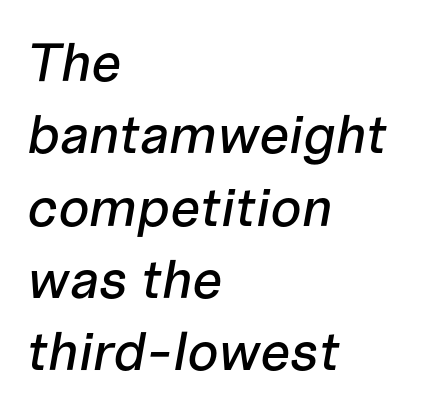
Q: Is the text italic (slanted)? A: Yes, it leans right by about 10 degrees.
Q: Is the text underlined? A: No.
Q: How is the paragraph aligned? A: Left-aligned.
Q: Is the spacing between letters normal or unusually wide? A: Normal.
Q: Is the spacing between lines tight, normal or loose? A: Normal.
Q: Width (condensed, normal, or wide)? A: Normal.
Q: Stroke contrast? A: Low.
Q: x-height? A: Medium.
Q: Monospaced? A: No.
